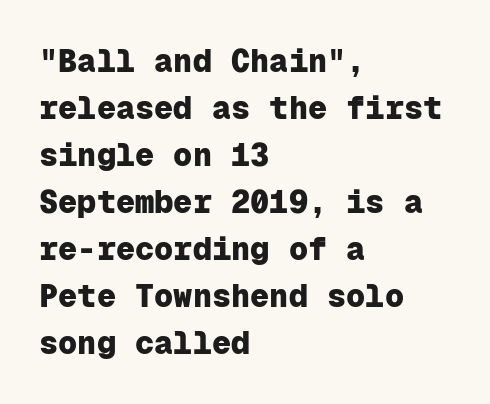
{"serif": "no", "italic": "no", "bold": "yes", "weight": "heavy", "width": "normal", "stroke_contrast": "low", "x_height": "medium", "monospaced": "yes", "underline": "no", "align": "left", "line_spacing": "normal", "line_spacing_ratio": 1.47, "letter_spacing": "normal", "letter_spacing_em": 0.0, "glyph_px": 32}
